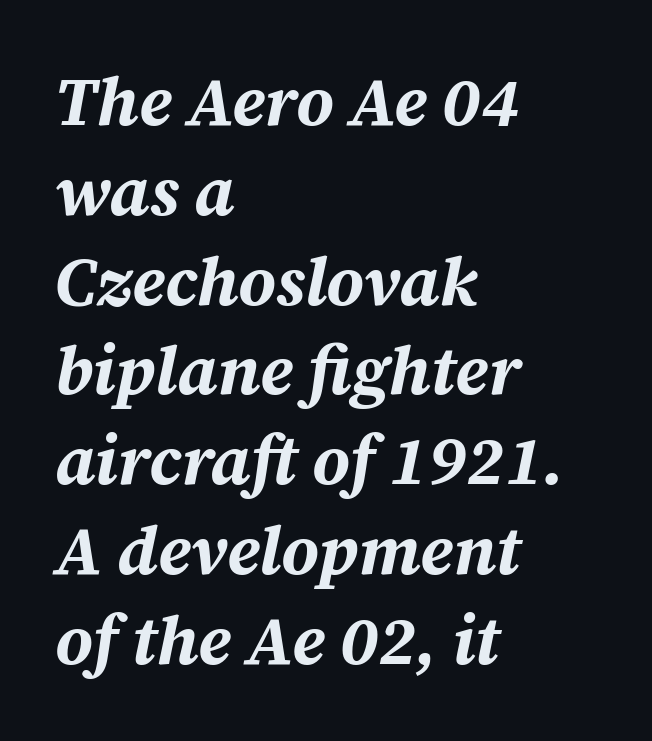
{"italic": "yes", "lean": "right", "slant_degrees": 12, "bold": "yes", "weight": "bold", "width": "normal", "stroke_contrast": "medium", "x_height": "medium", "monospaced": "no", "underline": "no", "align": "left", "line_spacing": "normal", "line_spacing_ratio": 1.32, "letter_spacing": "normal", "letter_spacing_em": 0.0, "glyph_px": 68}
